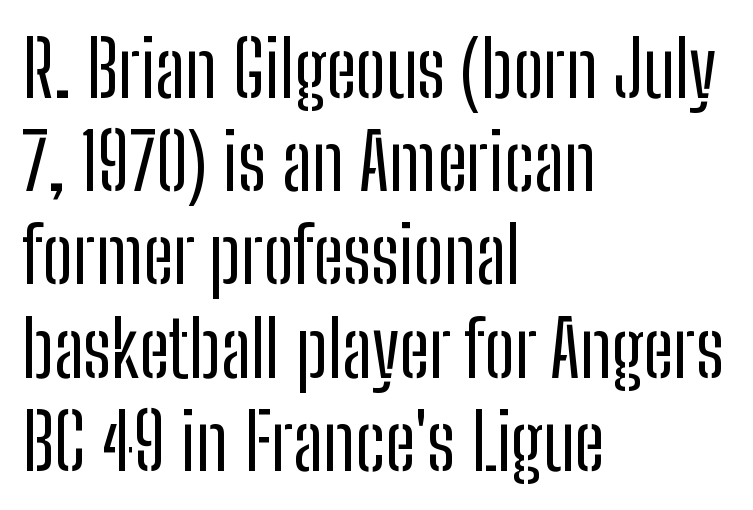
The image shows 77 px regular-weight, condensed sans-serif type, upright; set left-aligned, line spacing 1.21x, normal letter spacing, not underlined; low stroke contrast and a medium x-height.
